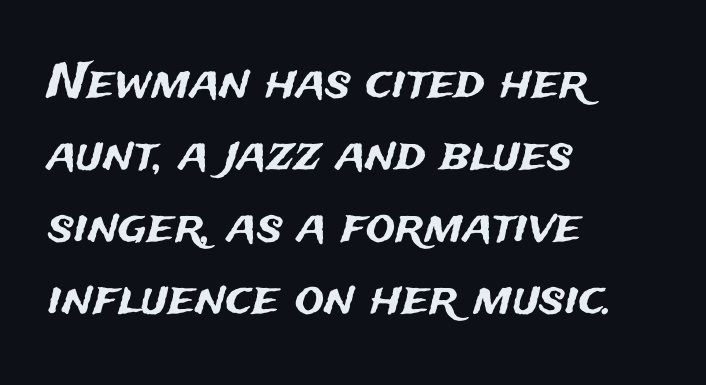
{"serif": "no", "width": "normal", "stroke_contrast": "medium", "x_height": "medium", "monospaced": "no", "underline": "no", "align": "left", "line_spacing": "normal", "line_spacing_ratio": 1.47, "letter_spacing": "normal", "letter_spacing_em": 0.0, "glyph_px": 49}
